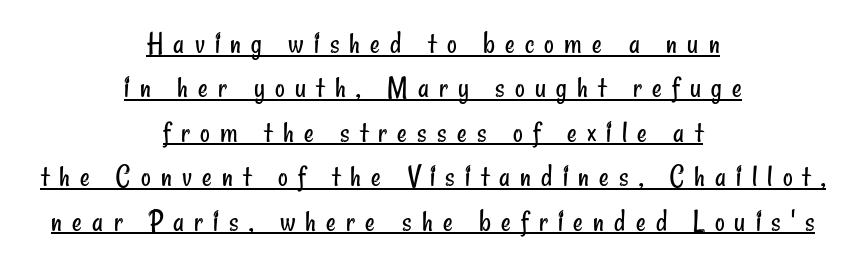
{"serif": "no", "bold": "no", "weight": "regular", "width": "condensed", "stroke_contrast": "low", "x_height": "small", "monospaced": "no", "underline": "yes", "align": "center", "line_spacing": "normal", "line_spacing_ratio": 1.48, "letter_spacing": "wide", "letter_spacing_em": 0.34, "glyph_px": 30}
